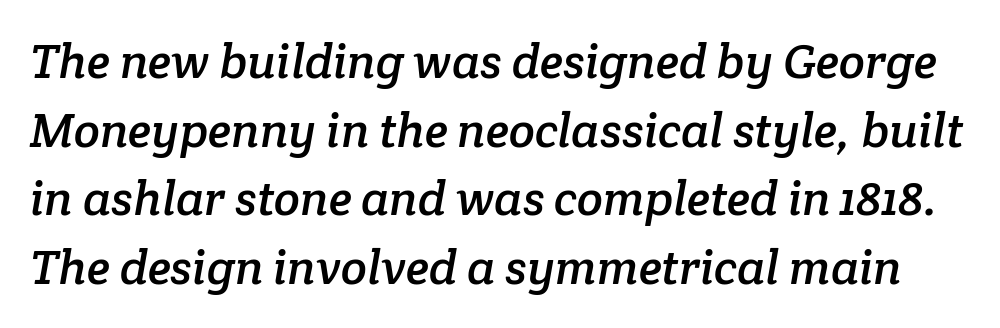
Q: Is the typeface a serif or a sans-serif typeface? A: Serif.
Q: Is the text underlined? A: No.
Q: Is the spacing between letters normal or unusually wide? A: Normal.
Q: Is the spacing between lines tight, normal or loose? A: Normal.
Q: Width (condensed, normal, or wide)? A: Normal.
Q: Stroke contrast? A: Low.
Q: x-height? A: Medium.
Q: Monospaced? A: No.
